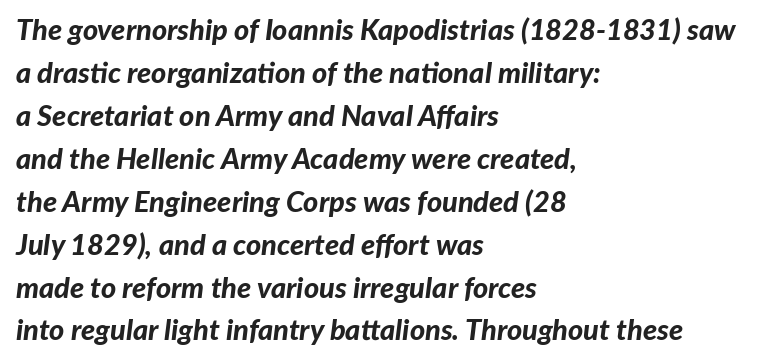
{"italic": "yes", "lean": "right", "slant_degrees": 7, "bold": "yes", "weight": "bold", "width": "normal", "stroke_contrast": "low", "x_height": "medium", "monospaced": "no", "underline": "no", "align": "left", "line_spacing": "normal", "line_spacing_ratio": 1.48, "letter_spacing": "normal", "letter_spacing_em": 0.0, "glyph_px": 29}
